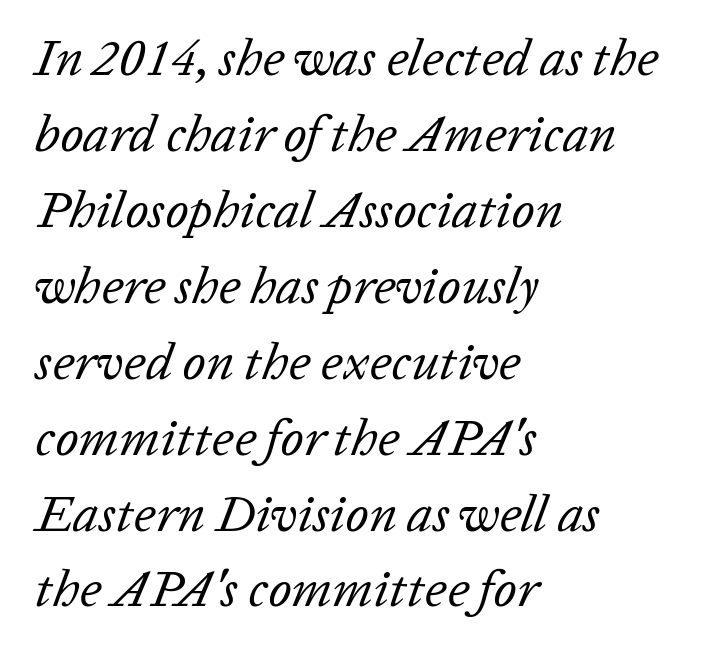
Q: Is the text bold? A: No.
Q: Is the text italic (slanted)? A: Yes, it leans right by about 20 degrees.
Q: Is the text underlined? A: No.
Q: How is the paragraph aligned? A: Left-aligned.
Q: Is the spacing between letters normal or unusually wide? A: Normal.
Q: Is the spacing between lines tight, normal or loose? A: Normal.
Q: Width (condensed, normal, or wide)? A: Normal.
Q: Stroke contrast? A: Low.
Q: x-height? A: Medium.
Q: Monospaced? A: No.
